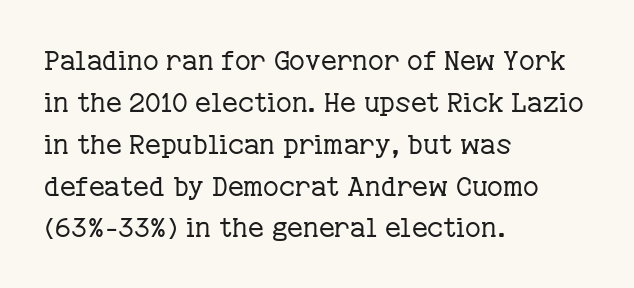
The image shows 27 px text type, upright; set left-aligned, normal line spacing (1.55x), normal letter spacing, not underlined.
